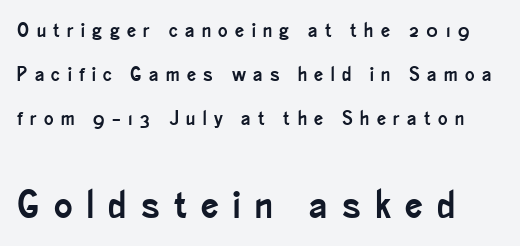
The image shows 39 px condensed sans-serif type, upright; set loose line spacing (2.2x), unusually wide letter spacing (+0.37 em), not underlined; the second (bottom) block is 1.95x larger; low stroke contrast and a small x-height.
